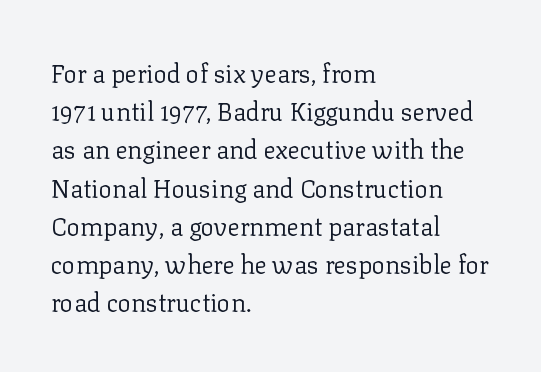
The image shows 25 px text type, upright; set left-aligned, normal line spacing (1.53x), normal letter spacing, not underlined.
